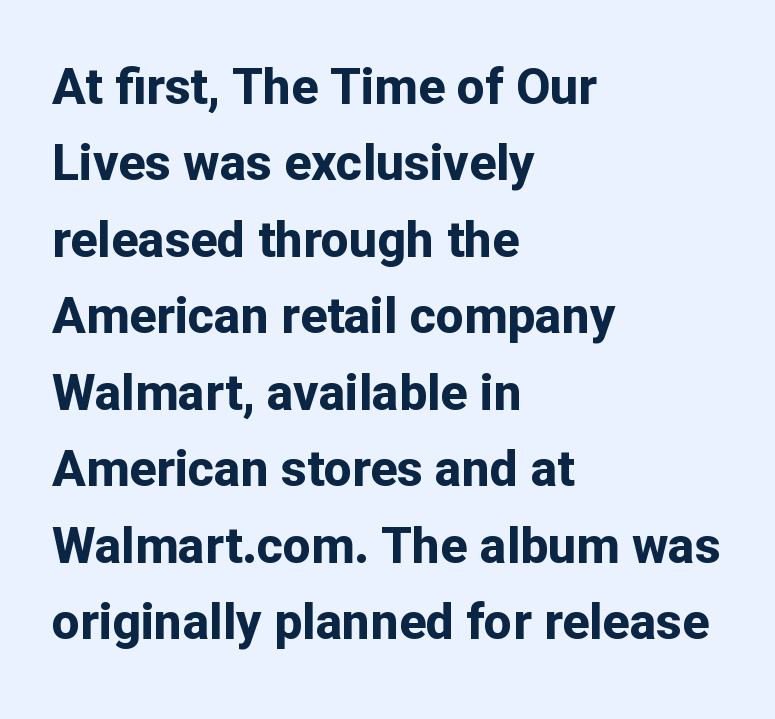
Words appear dense and cohesive because spacing is normal. Check under the words: just untouched page. Nope, no serifs anywhere on these letters. The rag falls on the right side of this text block. When letters stand straight like this, we call the style roman or upright. Heavy, bold letterforms.
